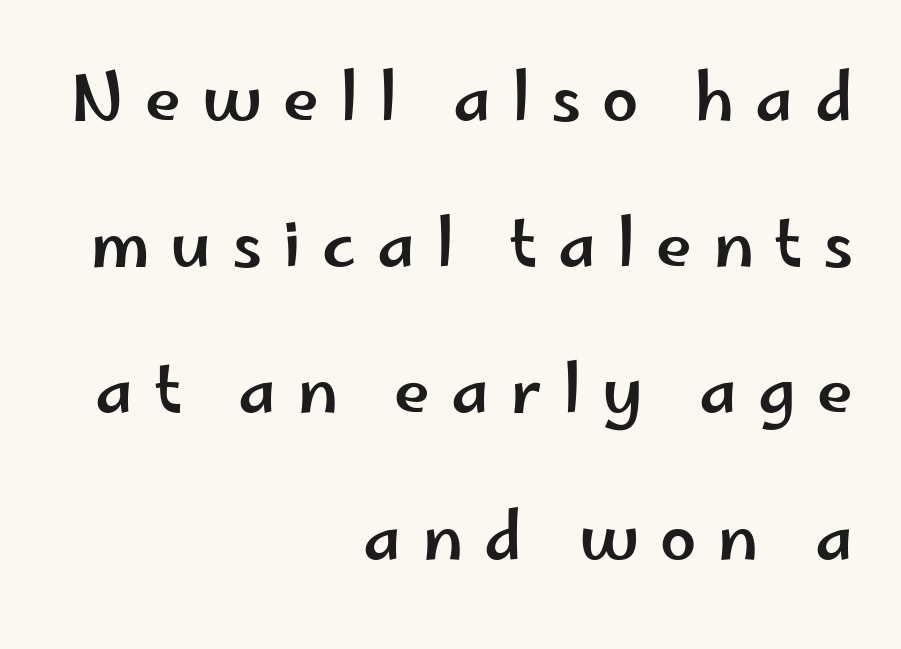
Q: Is the text italic (slanted)? A: No, it is upright.
Q: Is the typeface a serif or a sans-serif typeface? A: Sans-serif.
Q: Is the text underlined? A: No.
Q: How is the paragraph aligned? A: Right-aligned.
Q: Is the spacing between letters normal or unusually wide? A: Unusually wide.
Q: Is the spacing between lines tight, normal or loose? A: Loose.
Q: Width (condensed, normal, or wide)? A: Wide.
Q: Stroke contrast? A: Low.
Q: x-height? A: Small.
Q: Monospaced? A: No.
